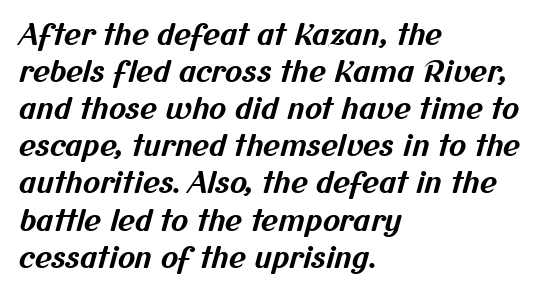
The image shows 29 px bold sans-serif type; set left-aligned, normal line spacing (1.28x), normal letter spacing, not underlined; medium stroke contrast and a medium x-height.
